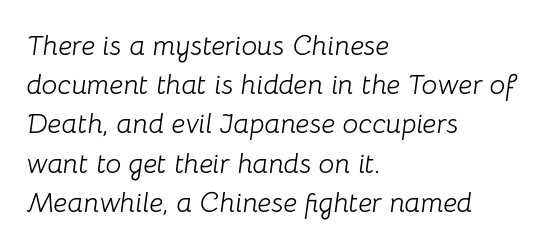
Q: Is the text bold? A: No.
Q: Is the text italic (slanted)? A: Yes, it leans right by about 8 degrees.
Q: Is the text underlined? A: No.
Q: How is the paragraph aligned? A: Left-aligned.
Q: Is the spacing between letters normal or unusually wide? A: Normal.
Q: Is the spacing between lines tight, normal or loose? A: Normal.
Q: Width (condensed, normal, or wide)? A: Normal.
Q: Stroke contrast? A: Low.
Q: x-height? A: Medium.
Q: Monospaced? A: No.
